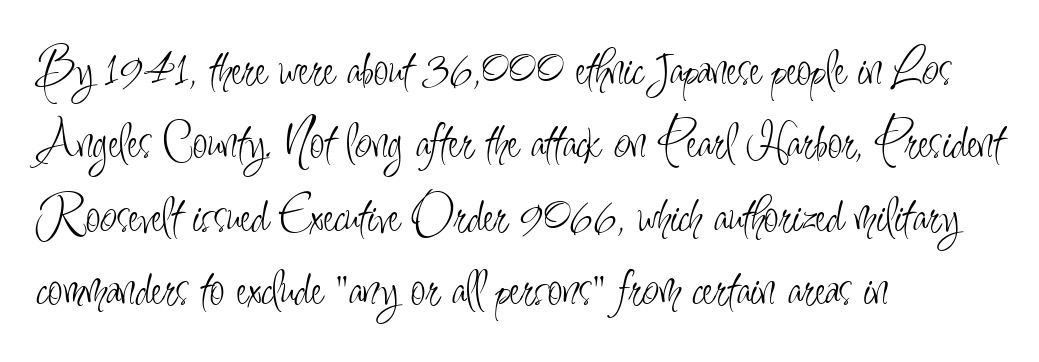
Q: Is the text bold? A: No.
Q: Is the typeface a serif or a sans-serif typeface? A: Sans-serif.
Q: Is the text underlined? A: No.
Q: How is the paragraph aligned? A: Left-aligned.
Q: Is the spacing between letters normal or unusually wide? A: Normal.
Q: Is the spacing between lines tight, normal or loose? A: Normal.
Q: Width (condensed, normal, or wide)? A: Condensed.
Q: Stroke contrast? A: Low.
Q: x-height? A: Small.
Q: Monospaced? A: No.
